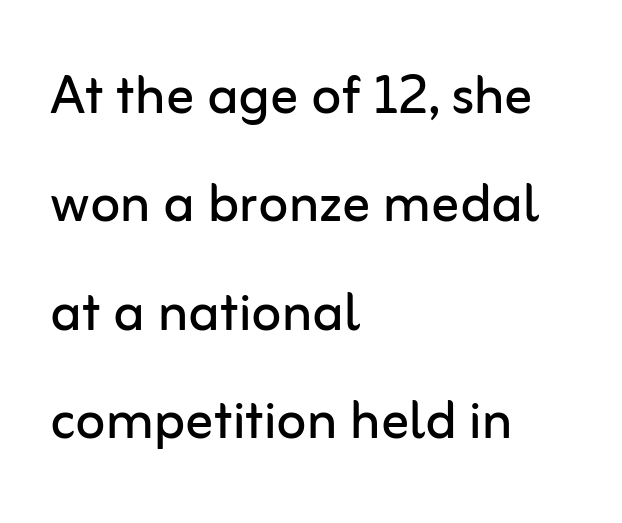
{"serif": "no", "italic": "no", "bold": "no", "weight": "regular", "width": "normal", "stroke_contrast": "low", "x_height": "medium", "monospaced": "no", "underline": "no", "align": "left", "line_spacing": "normal", "line_spacing_ratio": 1.57, "letter_spacing": "normal", "letter_spacing_em": 0.0, "glyph_px": 69}
